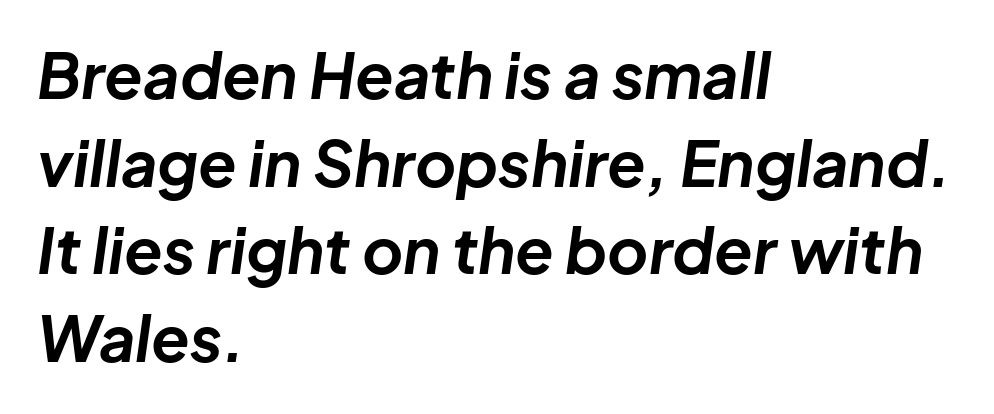
Q: Is the text bold? A: Yes.
Q: Is the text italic (slanted)? A: Yes, it leans right by about 8 degrees.
Q: Is the text underlined? A: No.
Q: How is the paragraph aligned? A: Left-aligned.
Q: Is the spacing between letters normal or unusually wide? A: Normal.
Q: Is the spacing between lines tight, normal or loose? A: Normal.
Q: Width (condensed, normal, or wide)? A: Normal.
Q: Stroke contrast? A: Low.
Q: x-height? A: Medium.
Q: Monospaced? A: No.
